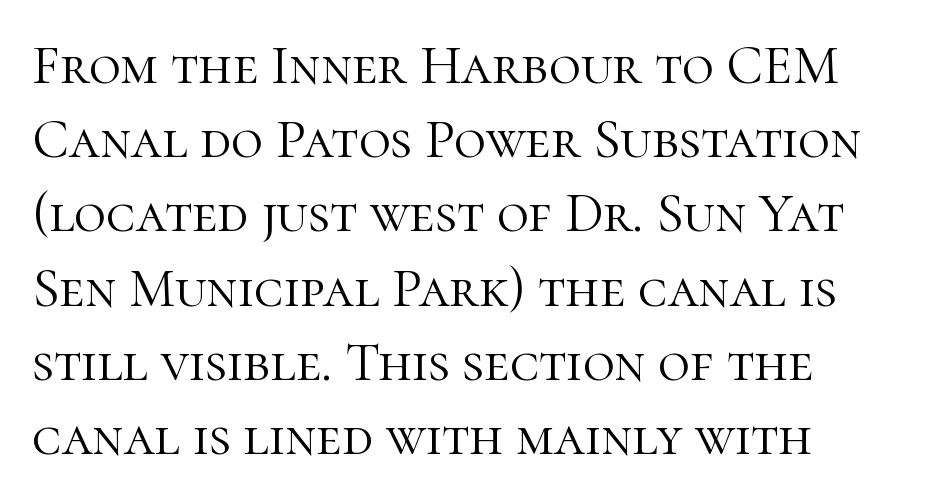
{"serif": "yes", "italic": "no", "bold": "no", "weight": "light", "width": "normal", "stroke_contrast": "high", "x_height": "medium", "monospaced": "no", "underline": "no", "line_spacing": "normal", "line_spacing_ratio": 1.35, "letter_spacing": "normal", "letter_spacing_em": 0.0, "glyph_px": 55}
